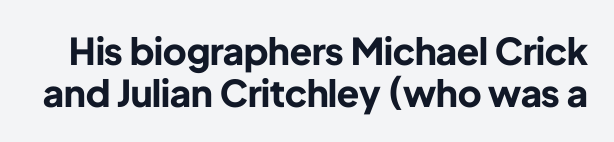
Line spacing here is tight. Is this a sans? Yes — the strokes have no serifs. A typesetter would call this proportional, since set widths differ per character. This is the regular roman posture of the typeface. Default kerning and tracking; the words read as compact shapes.
